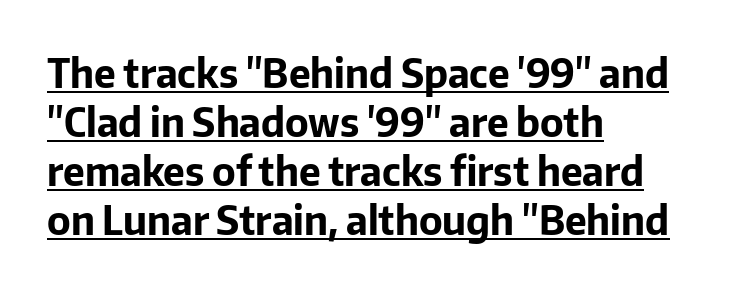
{"serif": "no", "italic": "no", "bold": "yes", "weight": "bold", "width": "normal", "stroke_contrast": "low", "x_height": "medium", "monospaced": "no", "underline": "yes", "align": "left", "line_spacing": "normal", "line_spacing_ratio": 1.26, "letter_spacing": "normal", "letter_spacing_em": 0.0, "glyph_px": 39}
